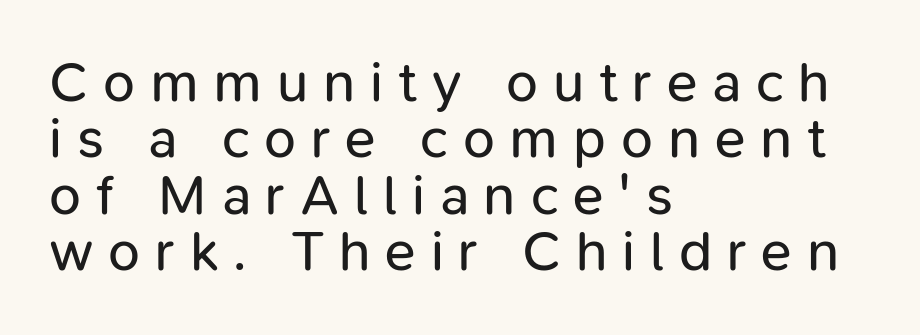
{"serif": "no", "italic": "no", "bold": "no", "weight": "regular", "width": "normal", "stroke_contrast": "low", "x_height": "medium", "monospaced": "no", "underline": "no", "align": "left", "line_spacing": "tight", "line_spacing_ratio": 0.99, "letter_spacing": "wide", "letter_spacing_em": 0.26, "glyph_px": 57}
